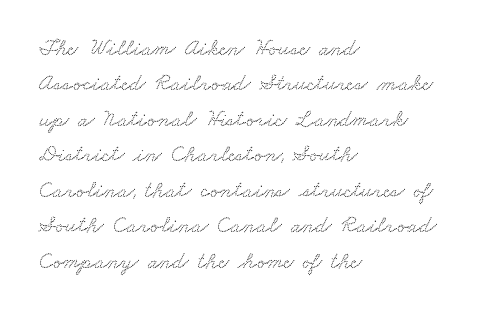
The image shows 23 px text type; set left-aligned, normal line spacing (1.54x), normal letter spacing, not underlined.
